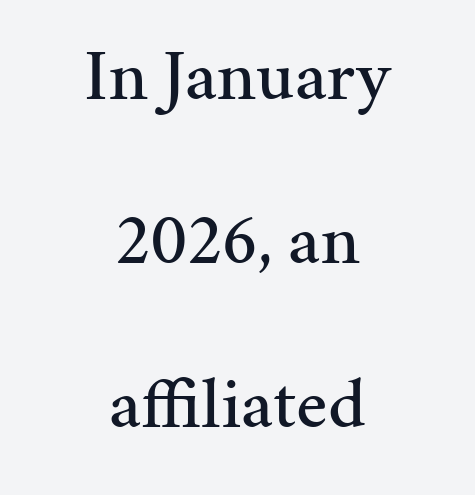
Q: Is the text italic (slanted)? A: No, it is upright.
Q: Is the typeface a serif or a sans-serif typeface? A: Serif.
Q: Is the text underlined? A: No.
Q: How is the paragraph aligned? A: Centered.
Q: Is the spacing between letters normal or unusually wide? A: Normal.
Q: Is the spacing between lines tight, normal or loose? A: Loose.
Q: Width (condensed, normal, or wide)? A: Normal.
Q: Stroke contrast? A: Medium.
Q: x-height? A: Medium.
Q: Monospaced? A: No.
